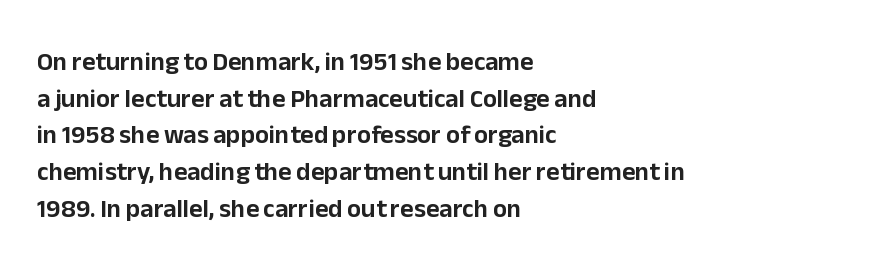
The image shows 26 px text type, upright; set left-aligned, normal line spacing (1.41x), normal letter spacing, not underlined.
